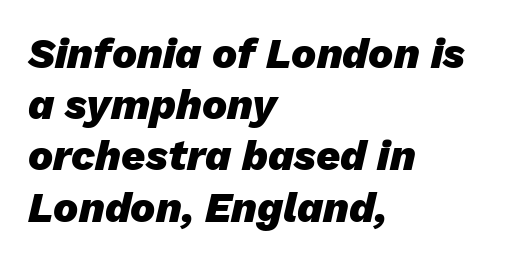
{"italic": "yes", "lean": "right", "slant_degrees": 13, "bold": "yes", "weight": "heavy", "width": "normal", "stroke_contrast": "low", "x_height": "medium", "monospaced": "no", "underline": "no", "align": "left", "line_spacing_ratio": 1.22, "letter_spacing": "normal", "letter_spacing_em": 0.0, "glyph_px": 42}
